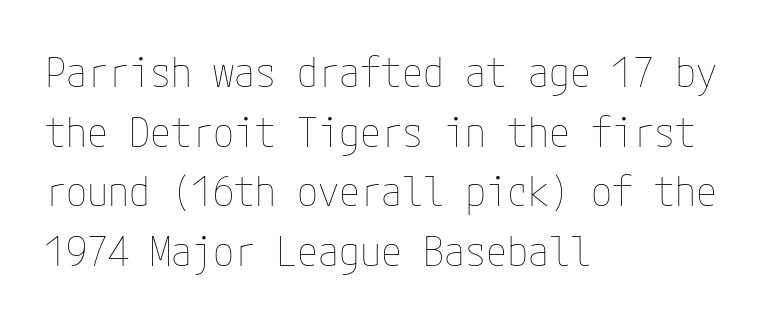
The image shows 42 px thin, condensed type, upright; set left-aligned, normal line spacing (1.42x), normal letter spacing, not underlined; low stroke contrast and a medium x-height.
